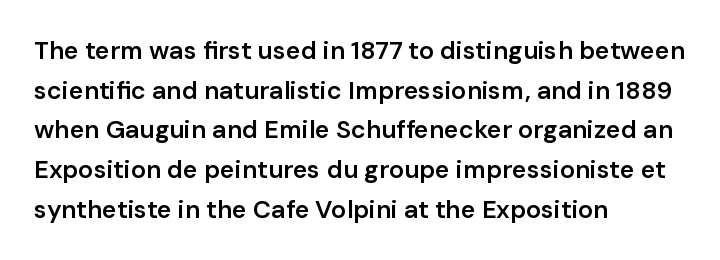
Q: Is the text bold? A: Semi-bold.
Q: Is the text italic (slanted)? A: No, it is upright.
Q: Is the text underlined? A: No.
Q: How is the paragraph aligned? A: Left-aligned.
Q: Is the spacing between letters normal or unusually wide? A: Normal.
Q: Is the spacing between lines tight, normal or loose? A: Normal.
